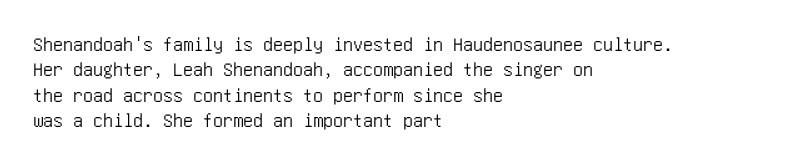
{"italic": "no", "underline": "no", "align": "left", "line_spacing": "normal", "line_spacing_ratio": 1.27, "letter_spacing": "normal", "letter_spacing_em": 0.0, "glyph_px": 20}
